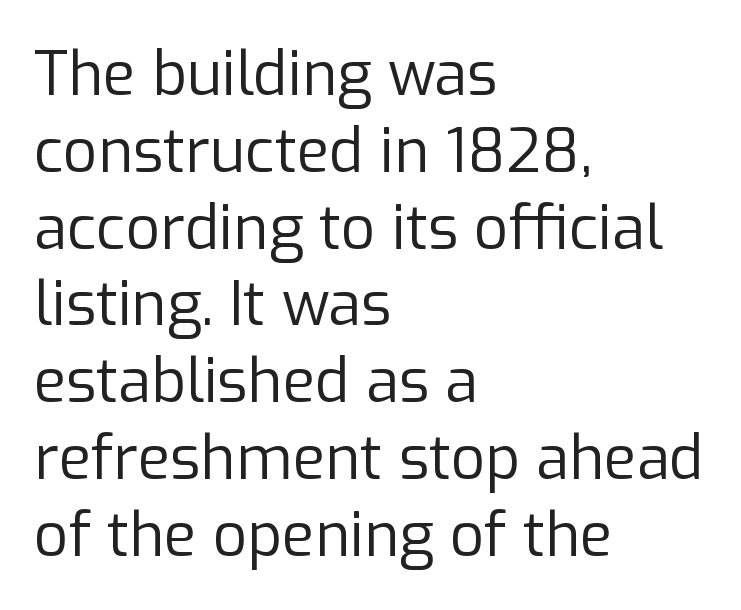
{"serif": "no", "italic": "no", "bold": "no", "weight": "regular", "width": "normal", "stroke_contrast": "low", "x_height": "medium", "monospaced": "no", "underline": "no", "align": "left", "line_spacing": "normal", "line_spacing_ratio": 1.28, "letter_spacing": "normal", "letter_spacing_em": 0.0, "glyph_px": 60}
